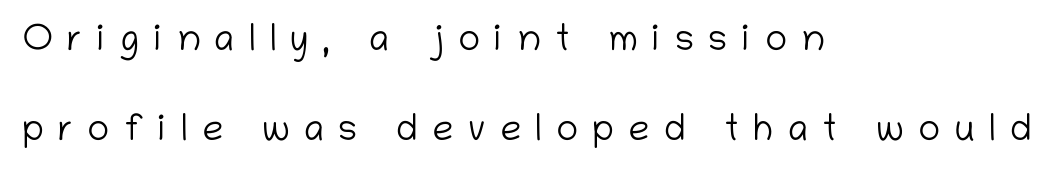
Q: Is the text bold? A: No.
Q: Is the text italic (slanted)? A: No, it is upright.
Q: Is the typeface a serif or a sans-serif typeface? A: Sans-serif.
Q: Is the text underlined? A: No.
Q: How is the paragraph aligned? A: Left-aligned.
Q: Is the spacing between letters normal or unusually wide? A: Unusually wide.
Q: Is the spacing between lines tight, normal or loose? A: Loose.
Q: Width (condensed, normal, or wide)? A: Normal.
Q: Stroke contrast? A: Low.
Q: x-height? A: Medium.
Q: Monospaced? A: No.
